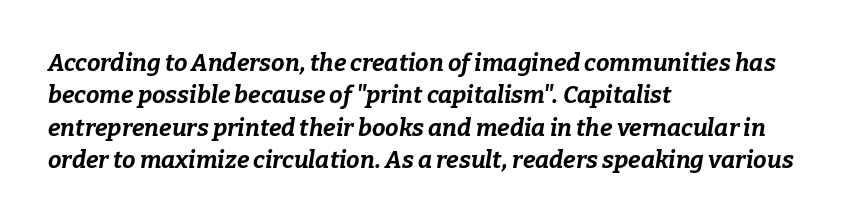
Q: Is the text bold? A: Yes.
Q: Is the text italic (slanted)? A: Yes, it leans right by about 9 degrees.
Q: Is the text underlined? A: No.
Q: How is the paragraph aligned? A: Left-aligned.
Q: Is the spacing between letters normal or unusually wide? A: Normal.
Q: Is the spacing between lines tight, normal or loose? A: Normal.
